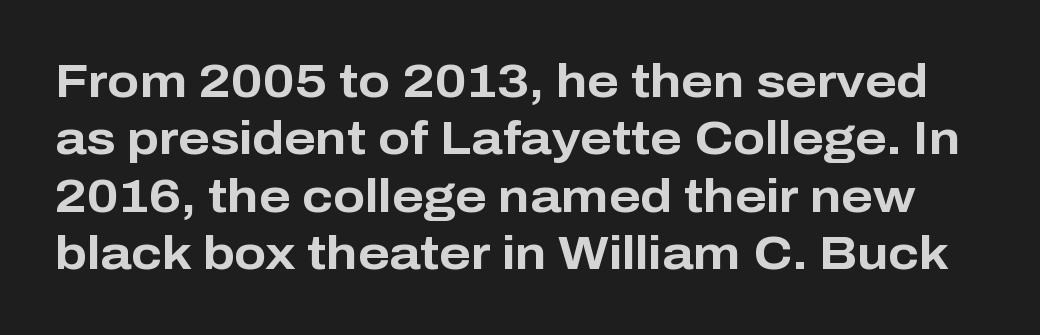
Q: Is the text bold? A: Yes.
Q: Is the text italic (slanted)? A: No, it is upright.
Q: Is the typeface a serif or a sans-serif typeface? A: Sans-serif.
Q: Is the text underlined? A: No.
Q: Is the spacing between letters normal or unusually wide? A: Normal.
Q: Width (condensed, normal, or wide)? A: Normal.
Q: Stroke contrast? A: Low.
Q: x-height? A: Medium.
Q: Monospaced? A: No.
